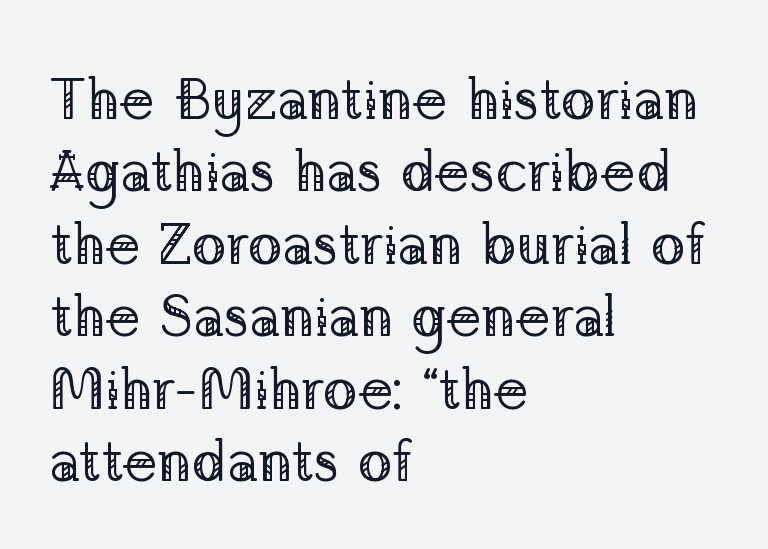
The type family on display is of the serif kind. The rendering keeps characters at their native spacing. You could not count columns in this text — the font is proportionally spaced. No chunkiness to these letters — they're not bold.
